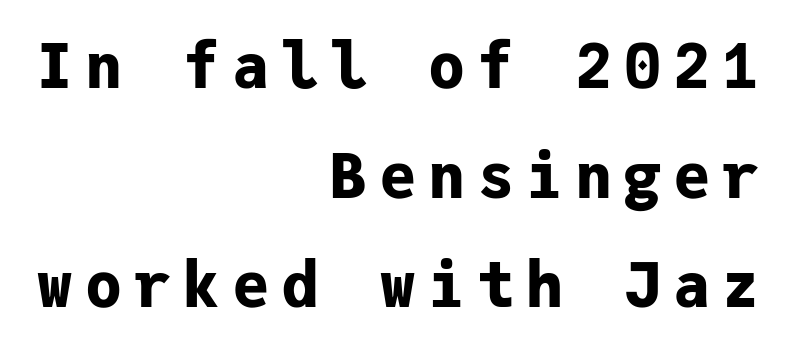
What weight is shown? A full bold with thick strokes. I'd call this a sans setting — the letters go barefoot. Only glyphs here, with clear space below each row. A typesetter would mark this as roman, not italic. The text block is weighted toward the right margin, trailing off unevenly leftward.
